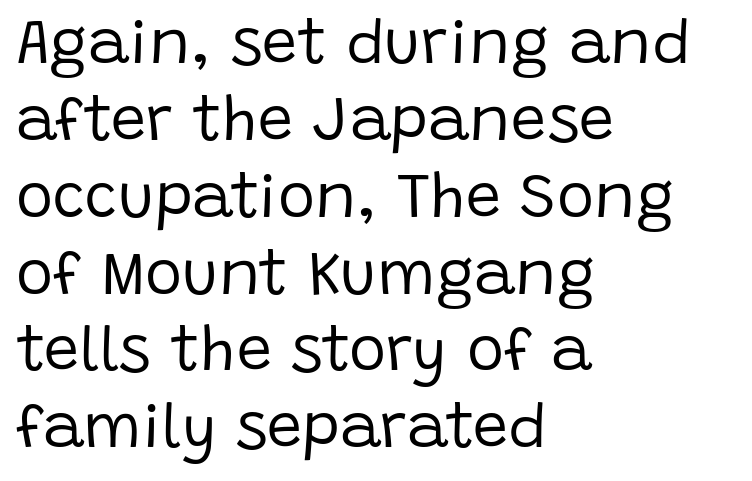
Q: Is the text bold? A: No.
Q: Is the text italic (slanted)? A: No, it is upright.
Q: Is the typeface a serif or a sans-serif typeface? A: Sans-serif.
Q: Is the text underlined? A: No.
Q: How is the paragraph aligned? A: Left-aligned.
Q: Is the spacing between letters normal or unusually wide? A: Normal.
Q: Width (condensed, normal, or wide)? A: Normal.
Q: Stroke contrast? A: Low.
Q: x-height? A: Large.
Q: Monospaced? A: No.
